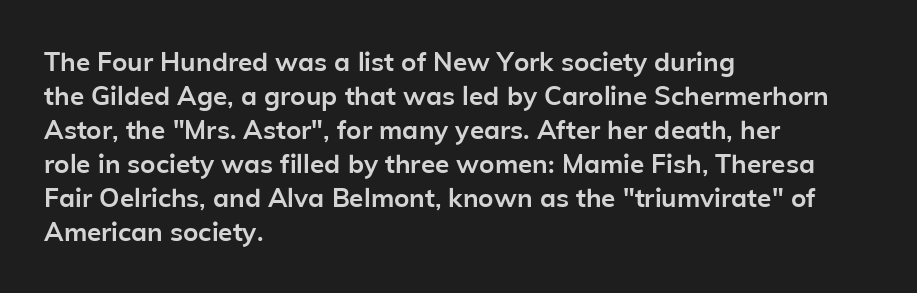
Q: Is the text bold? A: Yes.
Q: Is the text italic (slanted)? A: No, it is upright.
Q: Is the text underlined? A: No.
Q: How is the paragraph aligned? A: Left-aligned.
Q: Is the spacing between letters normal or unusually wide? A: Normal.
Q: Is the spacing between lines tight, normal or loose? A: Normal.
